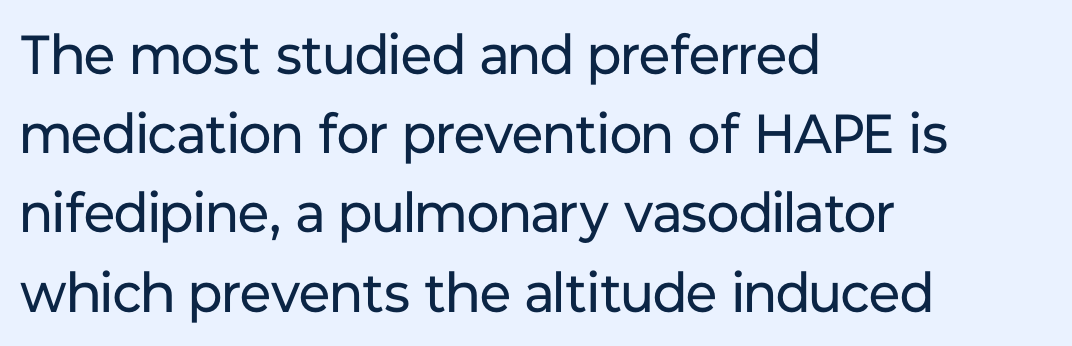
{"serif": "no", "italic": "no", "bold": "no", "weight": "regular", "width": "normal", "stroke_contrast": "low", "x_height": "medium", "monospaced": "no", "underline": "no", "align": "left", "line_spacing": "normal", "line_spacing_ratio": 1.44, "letter_spacing": "normal", "letter_spacing_em": 0.0, "glyph_px": 55}
